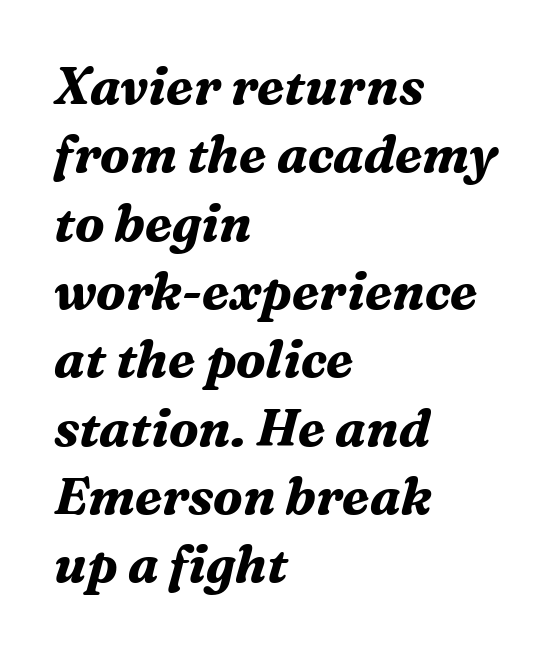
Line beginnings align vertically; line endings do not. Quick note: interline space is typical. Words appear dense and cohesive because spacing is normal. Looks like regular typesetting: each glyph gets only the width it needs. Yep, those are serifs on the letters. Set as a true bold cut, around the 700 mark.
